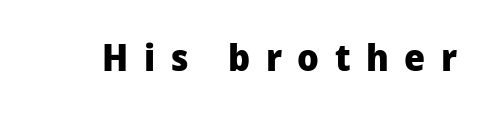
Plain, unruled lines of type. This sample has the flowing, uneven cadence of proportional lettering. You could only call the tracking loose — the letters float apart. Nothing sits at the stroke ends, so this counts as sans-serif. Characters remain perfectly vertical along every line.
